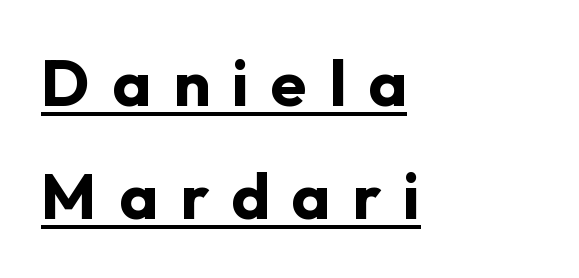
The image shows 65 px bold sans-serif type, upright; set left-aligned, line spacing 1.74x, unusually wide letter spacing (+0.34 em), underlined; low stroke contrast and a medium x-height.
